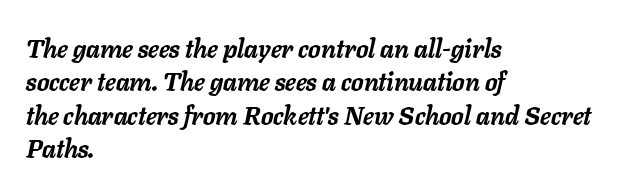
{"italic": "yes", "lean": "right", "slant_degrees": 11, "bold": "yes", "underline": "no", "align": "left", "line_spacing": "normal", "line_spacing_ratio": 1.34, "letter_spacing": "normal", "letter_spacing_em": 0.0, "glyph_px": 25}
